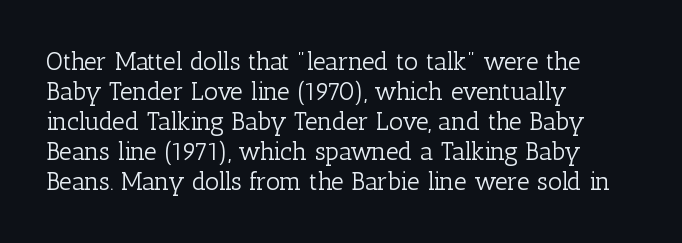
The image shows 25 px text type, upright; set left-aligned, line spacing 1.2x, normal letter spacing, not underlined.
